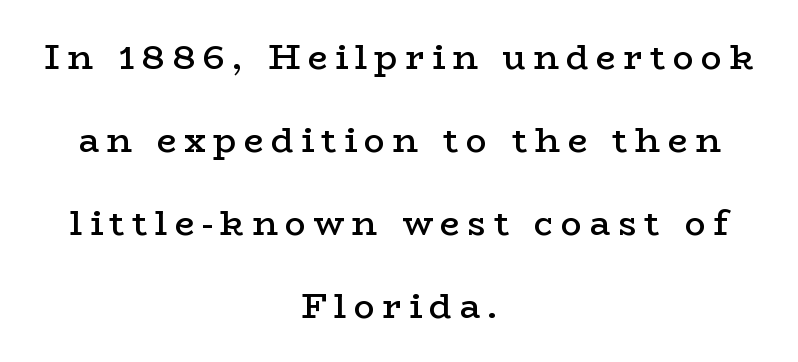
Any mark beneath the type? The region is blank. Observe the wide spacing: letters keep a clear distance from each other. Typographically, this falls in the serif category. The font is running at a semibold setting, under full bold. Do the characters align in a grid? No, the font is proportional.
